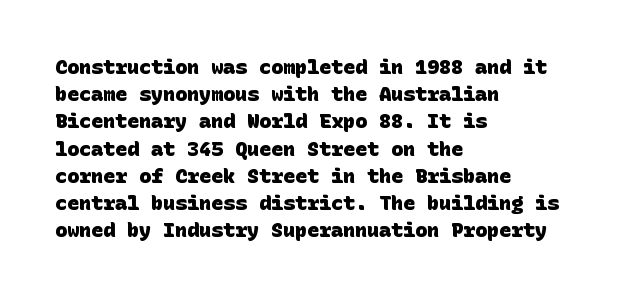
The image shows 20 px bold type; set left-aligned, normal line spacing (1.36x), normal letter spacing, not underlined.
